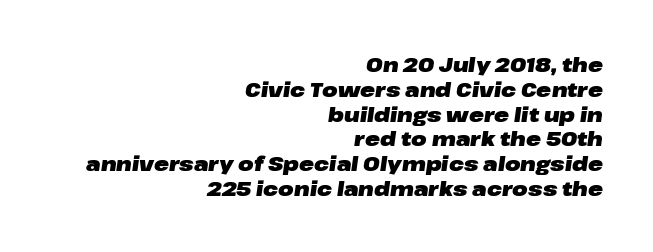
Quick note: underline off. A typesetter would call this zero additional tracking. Alignment: flush right. On the weight axis this lands at bold, roughly 700.
